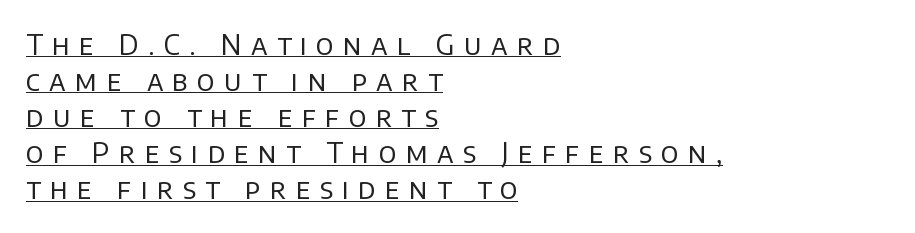
Q: Is the text bold? A: No.
Q: Is the text italic (slanted)? A: No, it is upright.
Q: Is the typeface a serif or a sans-serif typeface? A: Sans-serif.
Q: Is the text underlined? A: Yes.
Q: How is the paragraph aligned? A: Left-aligned.
Q: Is the spacing between letters normal or unusually wide? A: Unusually wide.
Q: Is the spacing between lines tight, normal or loose? A: Normal.
Q: Width (condensed, normal, or wide)? A: Normal.
Q: Stroke contrast? A: Low.
Q: x-height? A: Large.
Q: Monospaced? A: No.
